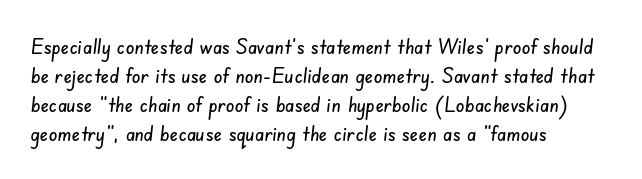
Q: Is the text underlined? A: No.
Q: How is the paragraph aligned? A: Left-aligned.
Q: Is the spacing between letters normal or unusually wide? A: Normal.
Q: Is the spacing between lines tight, normal or loose? A: Normal.
